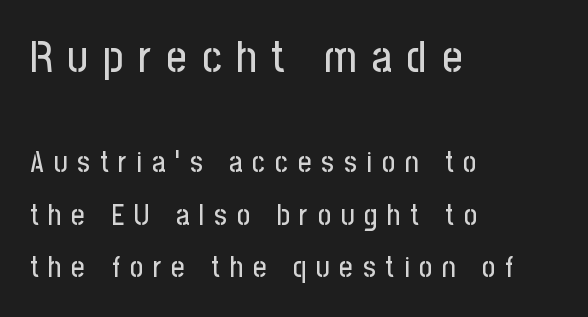
Q: Is the text italic (slanted)? A: No, it is upright.
Q: Is the typeface a serif or a sans-serif typeface? A: Sans-serif.
Q: Is the text underlined? A: No.
Q: How is the paragraph aligned? A: Left-aligned.
Q: Is the spacing between letters normal or unusually wide? A: Unusually wide.
Q: Which block of text is set in a larger size, the first (top) or the second (bottom)? A: The first (top) one.
Q: Width (condensed, normal, or wide)? A: Condensed.
Q: Stroke contrast? A: Low.
Q: x-height? A: Medium.
Q: Monospaced? A: No.
